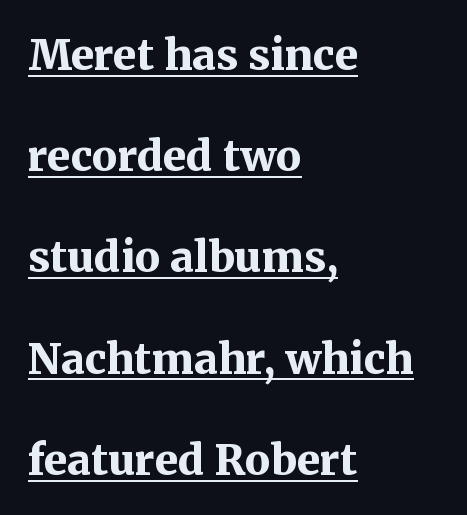
This sample uses a serif face. The paragraph shown leans on its left margin. One glance says open: line gaps are wider than usual. The rendering uses the underline text-decoration. Characters follow at the spacing the type designer built in. Here the designer chose a conventional face with non-uniform glyph widths.
